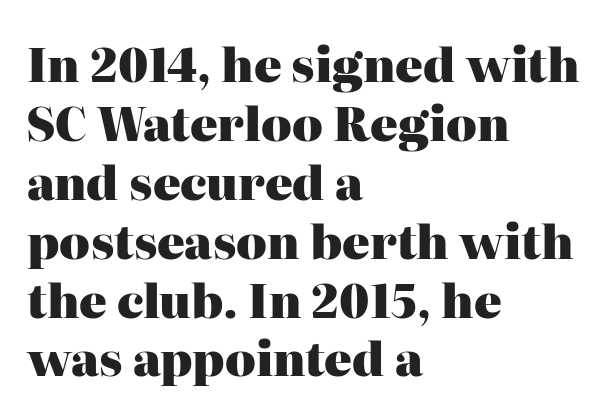
{"serif": "yes", "italic": "no", "bold": "yes", "weight": "heavy", "width": "normal", "stroke_contrast": "high", "x_height": "medium", "monospaced": "no", "underline": "no", "align": "left", "line_spacing": "normal", "line_spacing_ratio": 1.28, "letter_spacing": "normal", "letter_spacing_em": 0.0, "glyph_px": 46}
